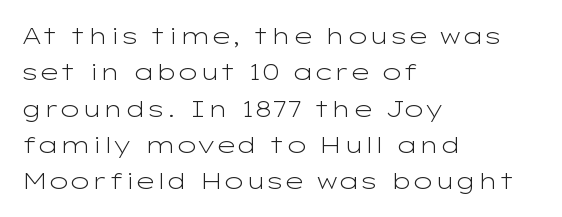
Q: Is the text bold? A: No.
Q: Is the text italic (slanted)? A: No, it is upright.
Q: Is the text underlined? A: No.
Q: How is the paragraph aligned? A: Left-aligned.
Q: Is the spacing between letters normal or unusually wide? A: Normal.
Q: Is the spacing between lines tight, normal or loose? A: Normal.
